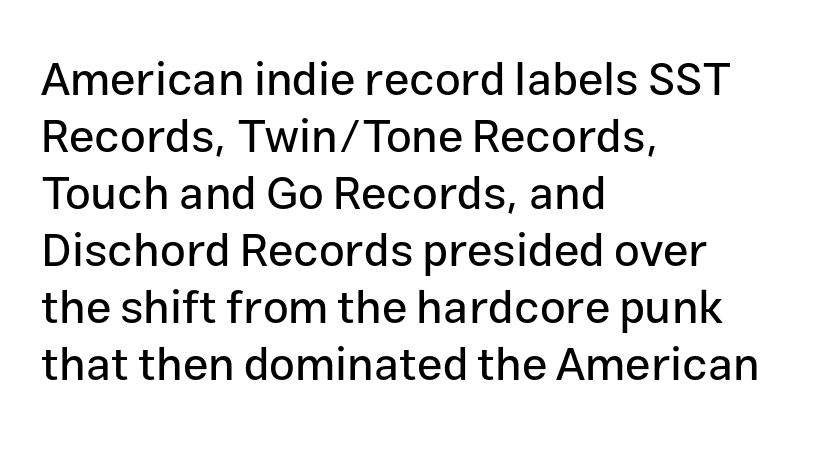
Letter spacing: default. Does the copy run flush right? No — it runs flush left. Check the space under the baseline: it is left empty. Looks like regular typesetting: each glyph gets only the width it needs. Quick note: not italic, upright. This is sans-serif lettering, the kind often seen on screens and signage.
